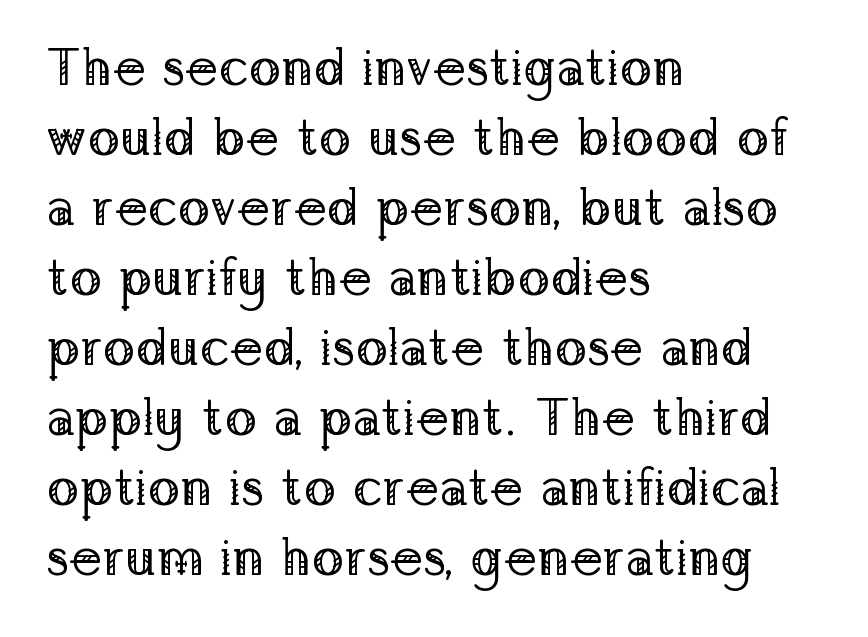
Nothing unusual about the tracking: characters are spaced as the font intends. On a weight scale, this lands at 450 or below. This sample uses an upright cut, with every glyph sitting square on the baseline. Is this a fixed-width face? No — the glyphs have proportional, varying widths.
